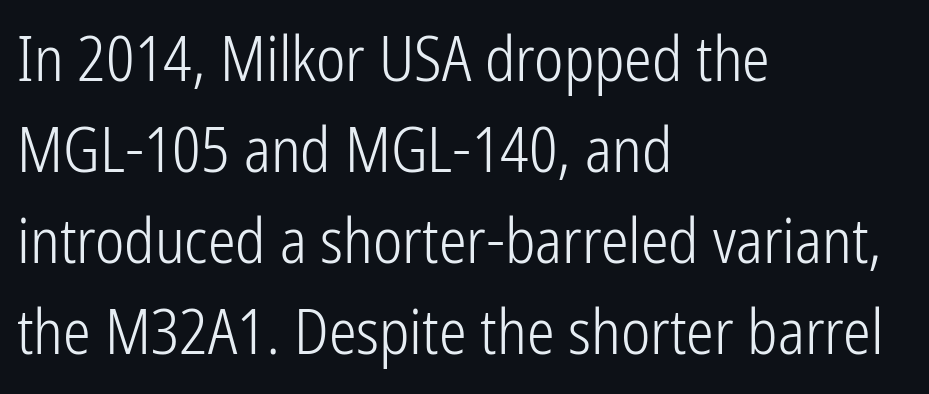
Here the designer chose a conventional face with non-uniform glyph widths. This is roman type, the default non-slanted kind. Check under the words: just untouched page. Regarding leading, the lines here are spaced in the standard way.
